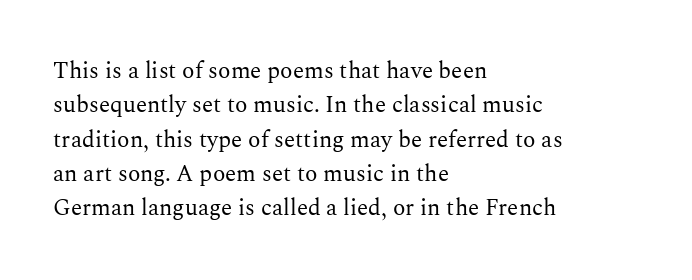
{"italic": "no", "bold": "no", "underline": "no", "align": "left", "line_spacing": "normal", "line_spacing_ratio": 1.49, "letter_spacing": "normal", "letter_spacing_em": 0.0, "glyph_px": 23}
